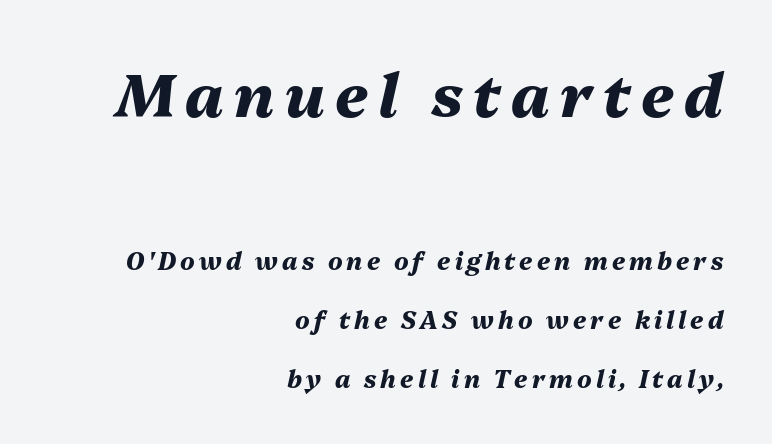
{"italic": "yes", "lean": "right", "slant_degrees": 13, "bold": "yes", "weight": "heavy", "width": "normal", "stroke_contrast": "medium", "x_height": "medium", "monospaced": "no", "underline": "no", "align": "right", "line_spacing": "loose", "line_spacing_ratio": 2.44, "larger_block": "first", "size_ratio": 2.5, "glyph_px": 60}
